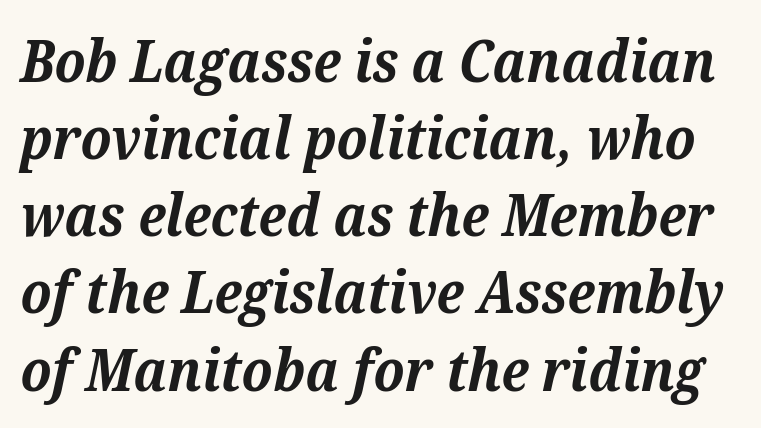
{"serif": "yes", "italic": "yes", "lean": "right", "slant_degrees": 12, "bold": "yes", "weight": "bold", "width": "normal", "stroke_contrast": "medium", "x_height": "medium", "monospaced": "no", "underline": "no", "line_spacing": "normal", "line_spacing_ratio": 1.33, "letter_spacing": "normal", "letter_spacing_em": 0.0, "glyph_px": 58}
